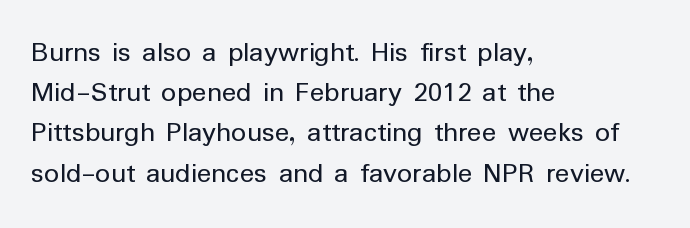
{"serif": "no", "italic": "no", "bold": "no", "weight": "regular", "width": "normal", "stroke_contrast": "low", "x_height": "medium", "monospaced": "no", "underline": "no", "align": "left", "line_spacing": "normal", "line_spacing_ratio": 1.34, "letter_spacing": "normal", "letter_spacing_em": 0.0, "glyph_px": 30}
